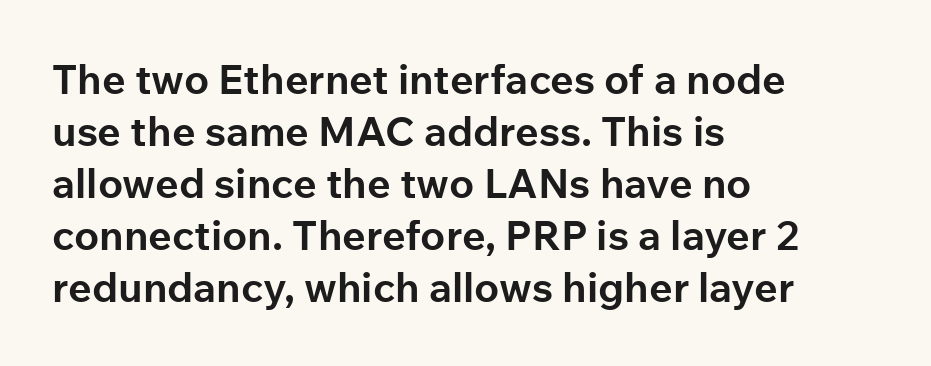
The image shows 41 px bold sans-serif type, upright; set left-aligned, normal line spacing (1.27x), normal letter spacing, not underlined; low stroke contrast and a medium x-height.
